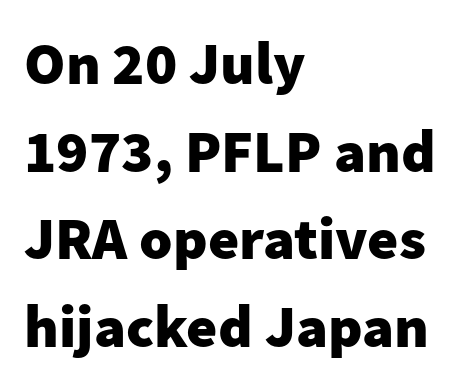
The image shows 60 px heavy sans-serif type, upright; set left-aligned, normal line spacing (1.46x), normal letter spacing, not underlined; low stroke contrast and a medium x-height.
